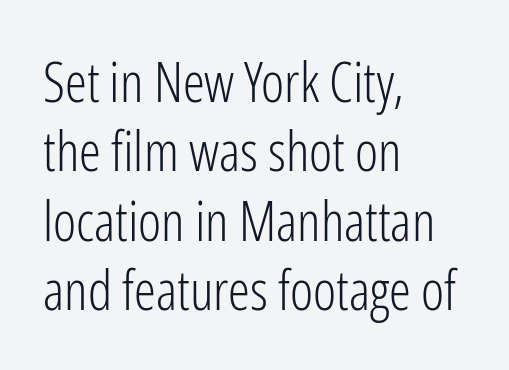
Weight: in the light-to-regular range. Observe the absence of serifs on each vertical stroke in this sample. Regarding leading, the lines here are spaced in the standard way. Style check: upright. The specimen omits any rule beneath the text block's lines.
